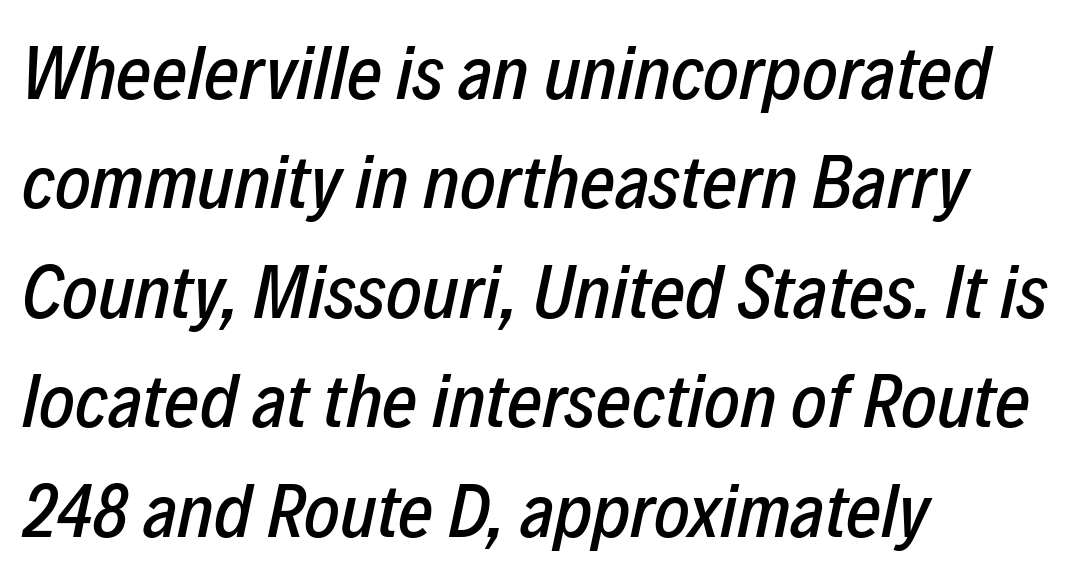
The image shows 76 px condensed type, italic (leaning right); set left-aligned, normal line spacing (1.44x), normal letter spacing, not underlined; low stroke contrast and a medium x-height.
